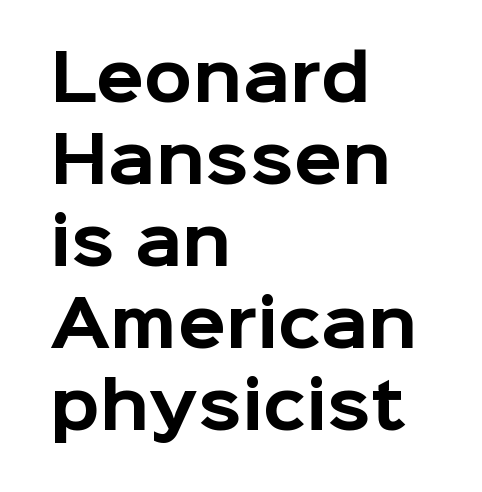
The image shows 63 px bold sans-serif type, upright; set left-aligned, normal line spacing (1.3x), normal letter spacing, not underlined; low stroke contrast and a medium x-height.
